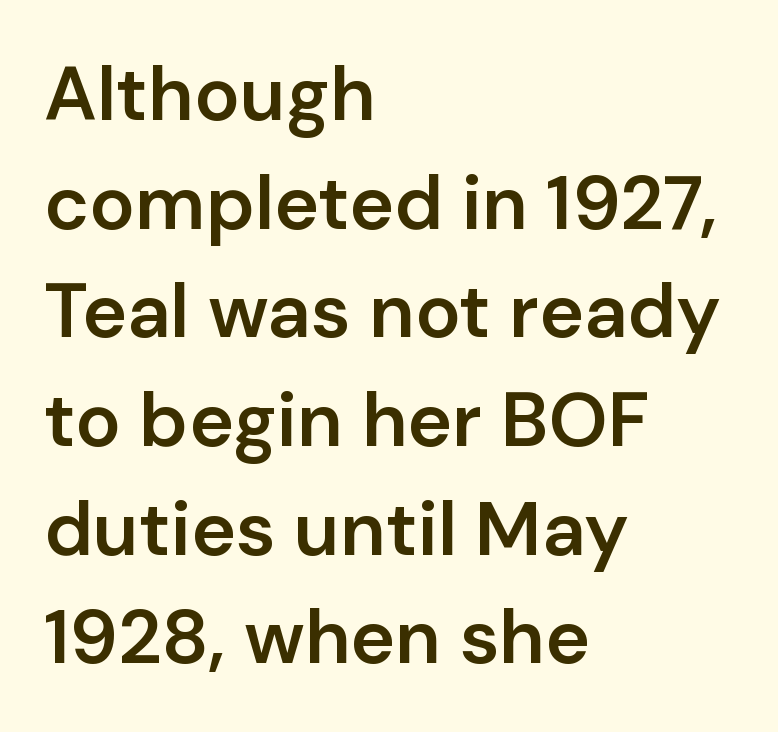
Q: Is the text bold? A: Semi-bold.
Q: Is the text italic (slanted)? A: No, it is upright.
Q: Is the typeface a serif or a sans-serif typeface? A: Sans-serif.
Q: Is the text underlined? A: No.
Q: How is the paragraph aligned? A: Left-aligned.
Q: Is the spacing between letters normal or unusually wide? A: Normal.
Q: Is the spacing between lines tight, normal or loose? A: Normal.
Q: Width (condensed, normal, or wide)? A: Normal.
Q: Stroke contrast? A: Low.
Q: x-height? A: Medium.
Q: Monospaced? A: No.
